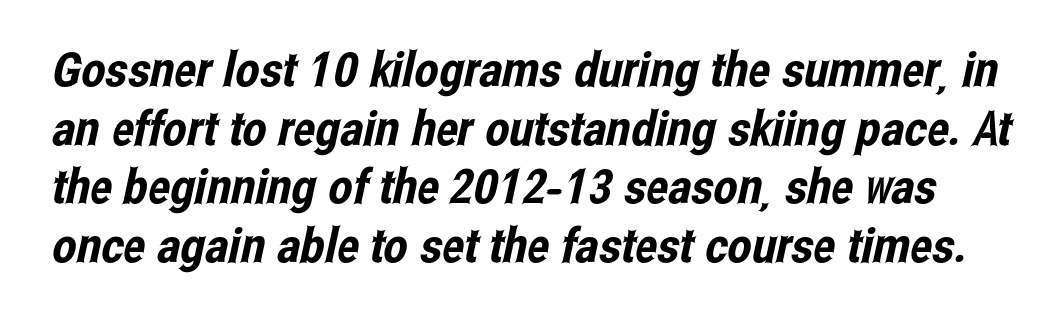
The image shows 48 px condensed sans-serif type; set line spacing 1.22x, normal letter spacing, not underlined; low stroke contrast and a medium x-height.
